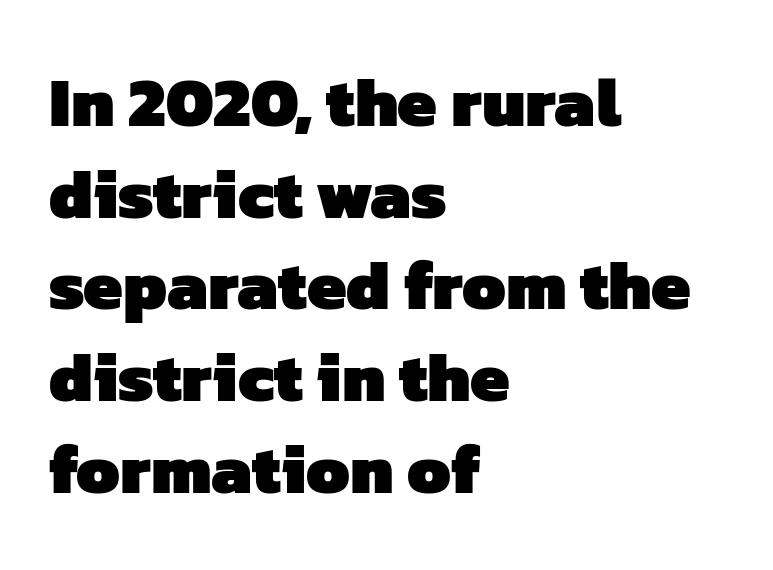
Is this a fixed-width face? No — the glyphs have proportional, varying widths. The glyphs are unaccompanied by any horizontal stroke below them. The face used here is rendered with its standard letterfit. A typesetter would call this leading conventional body-copy spacing. These words are printed bold, with thick strokes throughout. Serif or sans? Sans — the stroke terminals are bare.
